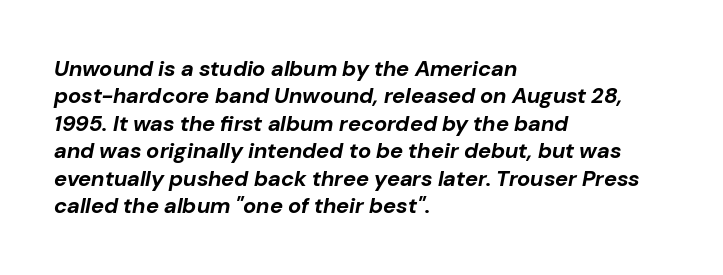
Q: Is the text bold? A: Yes.
Q: Is the text italic (slanted)? A: Yes, it leans right by about 10 degrees.
Q: Is the text underlined? A: No.
Q: How is the paragraph aligned? A: Left-aligned.
Q: Is the spacing between letters normal or unusually wide? A: Normal.
Q: Is the spacing between lines tight, normal or loose? A: Normal.
